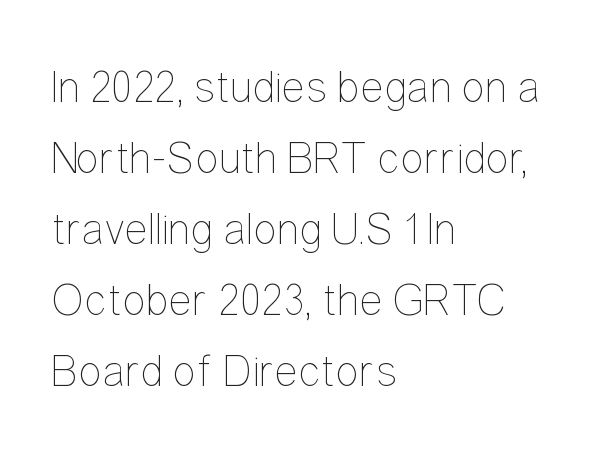
The image shows 45 px thin, condensed type, upright; set left-aligned, normal line spacing (1.58x), normal letter spacing, not underlined; low stroke contrast and a medium x-height.
